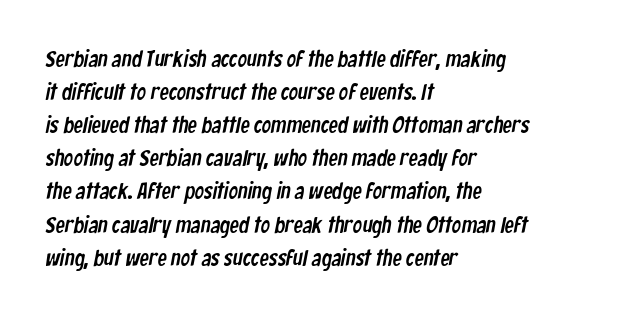
The area under the type is left untouched. Short note: letters normally spaced. The paragraph has a hard left edge and a soft right edge. Whoever set this chose a conventional vertical rhythm.
